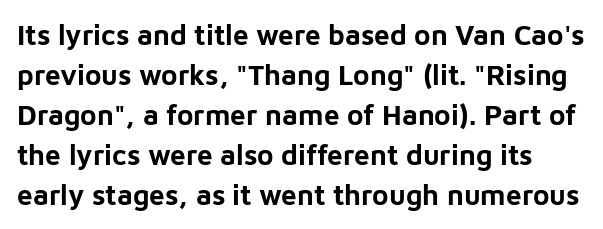
{"serif": "no", "italic": "no", "bold": "yes", "weight": "bold", "width": "normal", "stroke_contrast": "low", "x_height": "medium", "monospaced": "no", "underline": "no", "line_spacing": "normal", "line_spacing_ratio": 1.43, "letter_spacing": "normal", "letter_spacing_em": 0.0, "glyph_px": 28}
